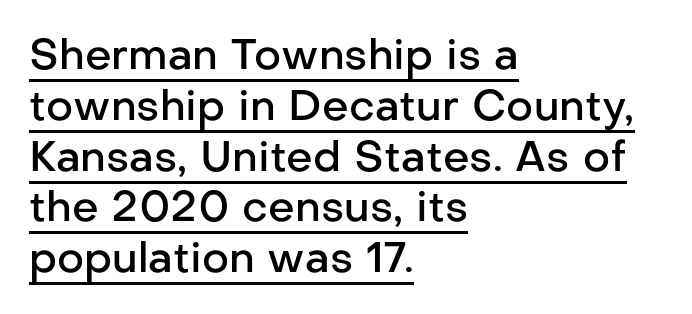
Each letter keeps its own natural width here, so spacing adapts to shape. Alignment: flush left. The rendered words wear a rule along their underside. Letterform terminals end flat and unadorned throughout the passage.
